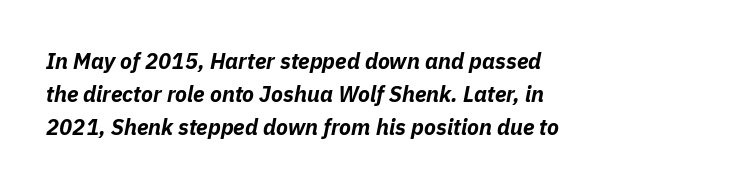
The image shows 22 px bold type, italic (leaning right); set left-aligned, normal line spacing (1.51x), normal letter spacing, not underlined.
